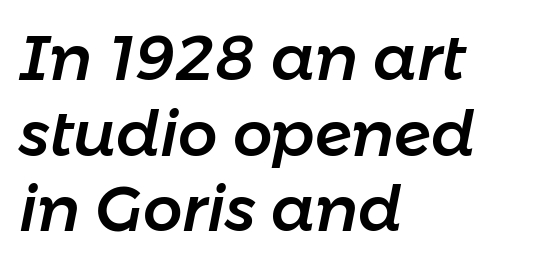
Q: Is the text italic (slanted)? A: Yes, it leans right by about 11 degrees.
Q: Is the text underlined? A: No.
Q: How is the paragraph aligned? A: Left-aligned.
Q: Is the spacing between letters normal or unusually wide? A: Normal.
Q: Width (condensed, normal, or wide)? A: Normal.
Q: Stroke contrast? A: Low.
Q: x-height? A: Medium.
Q: Monospaced? A: No.
